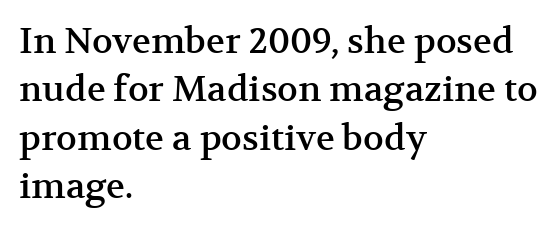
Q: Is the text italic (slanted)? A: No, it is upright.
Q: Is the typeface a serif or a sans-serif typeface? A: Serif.
Q: Is the text underlined? A: No.
Q: How is the paragraph aligned? A: Left-aligned.
Q: Is the spacing between letters normal or unusually wide? A: Normal.
Q: Is the spacing between lines tight, normal or loose? A: Normal.
Q: Width (condensed, normal, or wide)? A: Normal.
Q: Stroke contrast? A: Medium.
Q: x-height? A: Medium.
Q: Monospaced? A: No.
